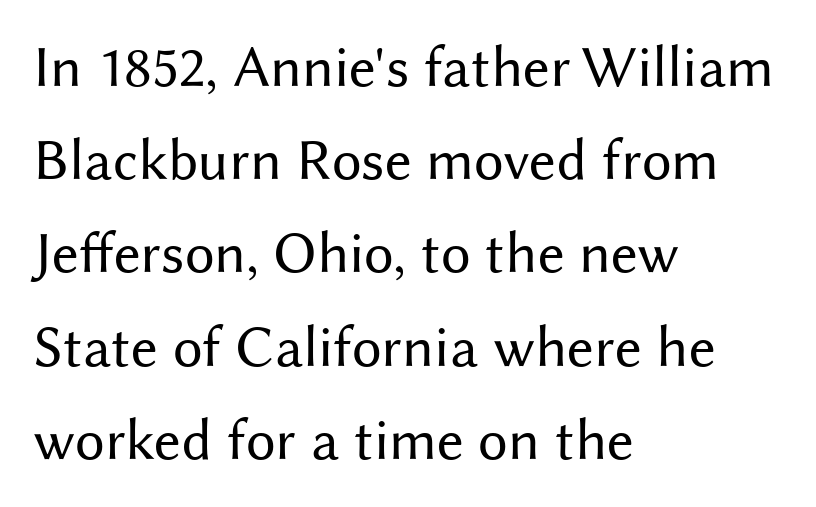
If you drew a line through each stem, it would be perfectly vertical. Plain, unruled lines of type. The letters advance in unequal steps, a hallmark of proportional type. The block of text has a typical density, with ordinary space between rows.
